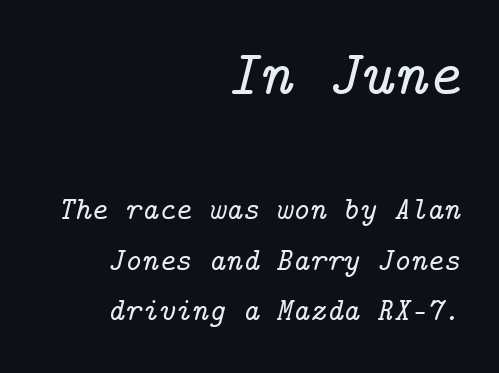
Q: Is the text italic (slanted)? A: Yes, it leans right by about 14 degrees.
Q: Is the typeface a serif or a sans-serif typeface? A: Serif.
Q: Is the text underlined? A: No.
Q: How is the paragraph aligned? A: Right-aligned.
Q: Is the spacing between letters normal or unusually wide? A: Normal.
Q: Is the spacing between lines tight, normal or loose? A: Normal.
Q: Which block of text is set in a larger size, the first (top) or the second (bottom)? A: The first (top) one.
Q: Width (condensed, normal, or wide)? A: Normal.
Q: Stroke contrast? A: Low.
Q: x-height? A: Medium.
